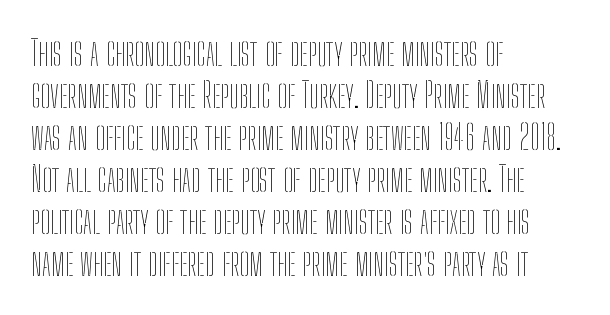
Letters have the restrained weight of plain body copy at most. Where is the straight margin? On the left. In terms of posture, this sample is upright. Any mark beneath the type? The region is blank. Words appear dense and cohesive because spacing is normal. The face used here is proportionally spaced, like ordinary book or web type.
